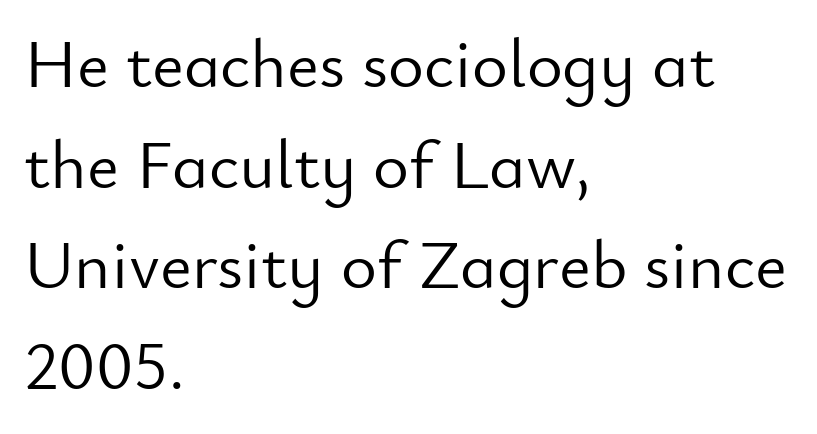
The image shows 69 px light sans-serif type, upright; set left-aligned, normal line spacing (1.46x), normal letter spacing, not underlined; low stroke contrast and a small x-height.
